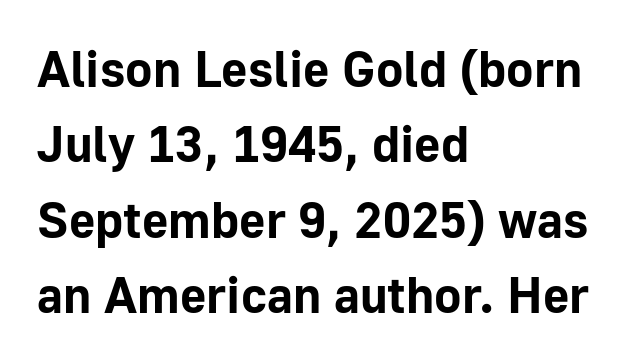
Each word holds together tightly as a unit, with standard inter-letter gaps. Each letter keeps its own natural width here, so spacing adapts to shape. Is the type bold? Yes — the strokes are clearly thick and heavy. Nothing sits at the stroke ends, so this counts as sans-serif. Posture: upright roman.
